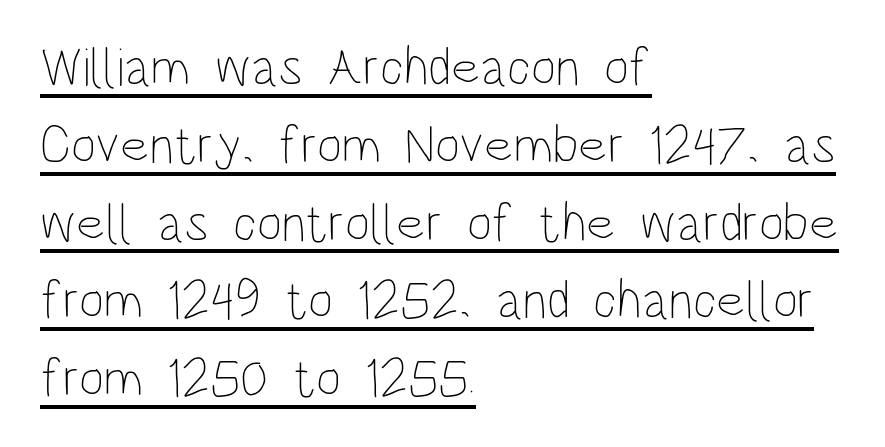
{"italic": "no", "bold": "no", "weight": "thin", "width": "condensed", "stroke_contrast": "low", "x_height": "large", "monospaced": "no", "underline": "yes", "align": "left", "line_spacing": "normal", "line_spacing_ratio": 1.44, "letter_spacing": "normal", "letter_spacing_em": 0.0, "glyph_px": 54}
